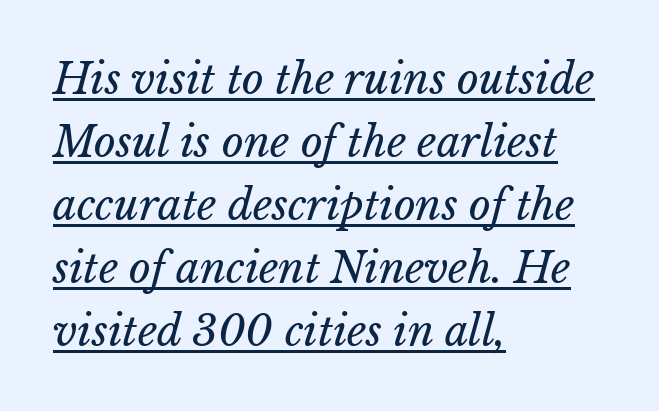
{"italic": "yes", "lean": "right", "slant_degrees": 15, "bold": "no", "weight": "regular", "width": "normal", "stroke_contrast": "low", "x_height": "medium", "monospaced": "no", "underline": "yes", "align": "left", "line_spacing": "normal", "line_spacing_ratio": 1.5, "letter_spacing": "normal", "letter_spacing_em": 0.0, "glyph_px": 42}
